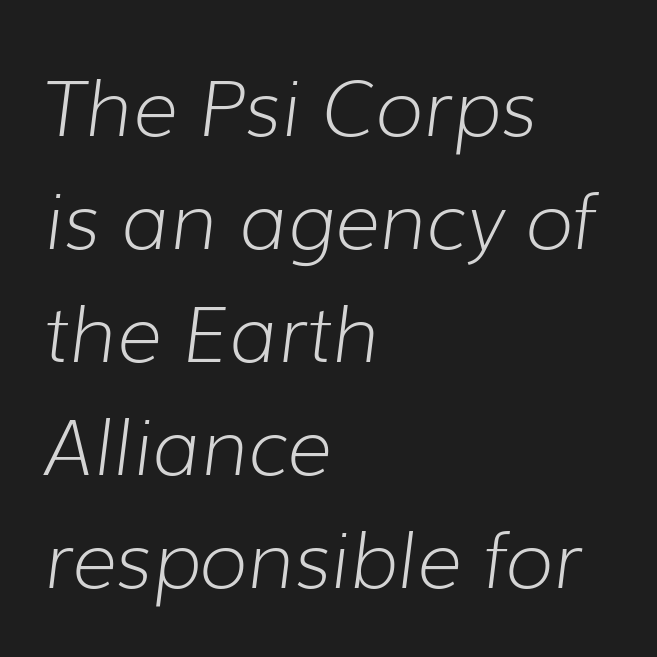
{"italic": "yes", "lean": "right", "slant_degrees": 7, "bold": "no", "weight": "light", "width": "normal", "stroke_contrast": "low", "x_height": "medium", "monospaced": "no", "underline": "no", "align": "left", "line_spacing": "normal", "line_spacing_ratio": 1.45, "letter_spacing": "normal", "letter_spacing_em": 0.0, "glyph_px": 78}
